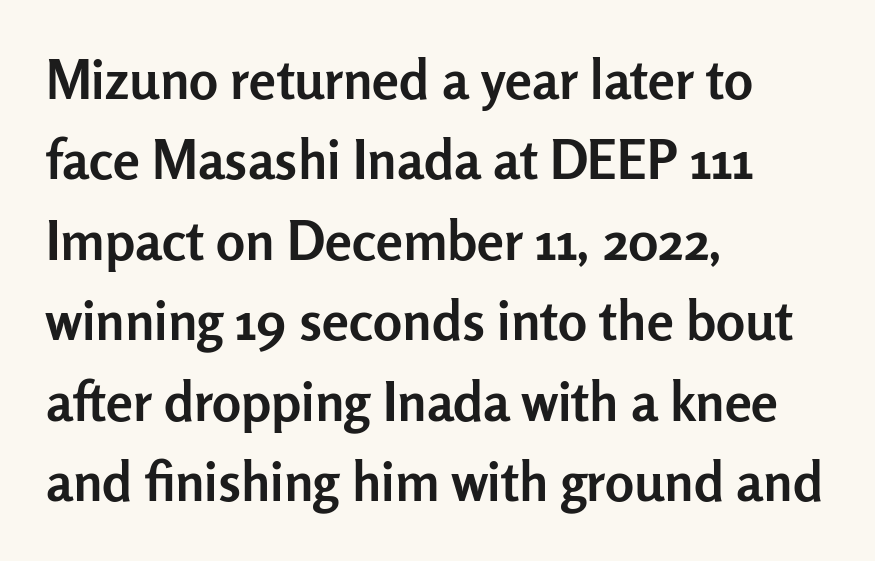
A normal amount of white space separates one row of letters from the next. The space beneath each line is pristine and unruled. You can tell it's not italic because the verticals are truly vertical. Inter-character spacing is left at the font's built-in metrics.
